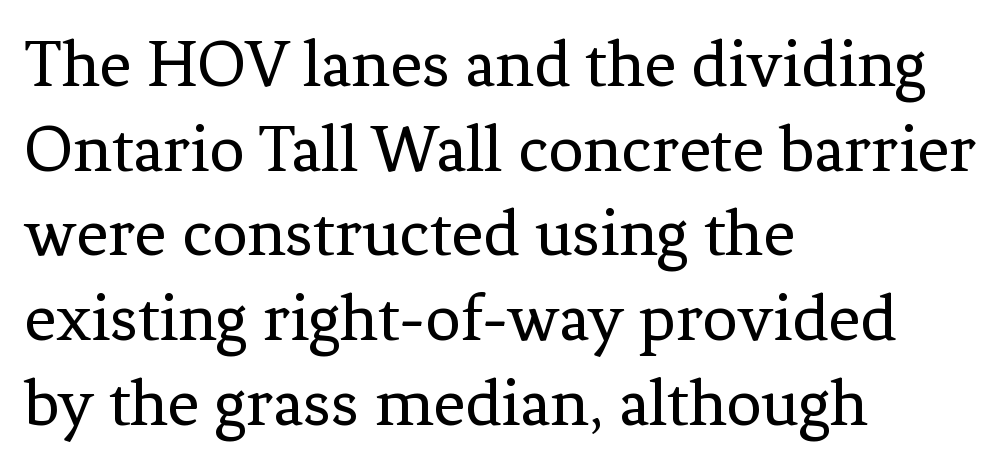
Q: Is the text bold? A: No.
Q: Is the text italic (slanted)? A: No, it is upright.
Q: Is the typeface a serif or a sans-serif typeface? A: Serif.
Q: Is the text underlined? A: No.
Q: How is the paragraph aligned? A: Left-aligned.
Q: Is the spacing between letters normal or unusually wide? A: Normal.
Q: Width (condensed, normal, or wide)? A: Normal.
Q: Stroke contrast? A: Low.
Q: x-height? A: Medium.
Q: Monospaced? A: No.
